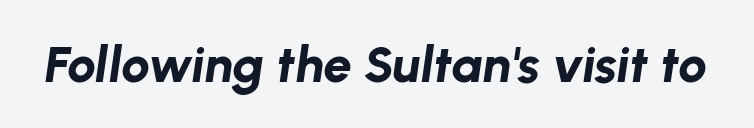
Style check: oblique. No word sits above an underline. Do the characters align in a grid? No, the font is proportional. Here the glyphs are tracked normally, forming tight word shapes. The font is running at its bold setting.
